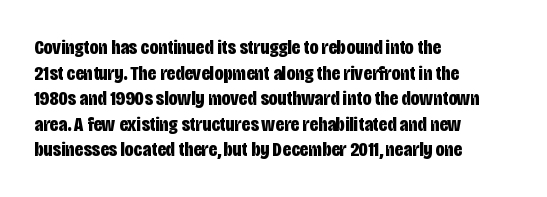
Q: Is the text bold? A: Yes.
Q: Is the text italic (slanted)? A: No, it is upright.
Q: Is the text underlined? A: No.
Q: How is the paragraph aligned? A: Left-aligned.
Q: Is the spacing between letters normal or unusually wide? A: Normal.
